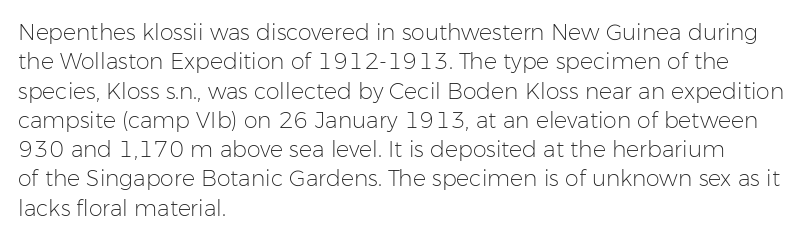
{"italic": "no", "bold": "no", "underline": "no", "align": "left", "line_spacing": "normal", "line_spacing_ratio": 1.33, "letter_spacing": "normal", "letter_spacing_em": 0.0, "glyph_px": 22}
